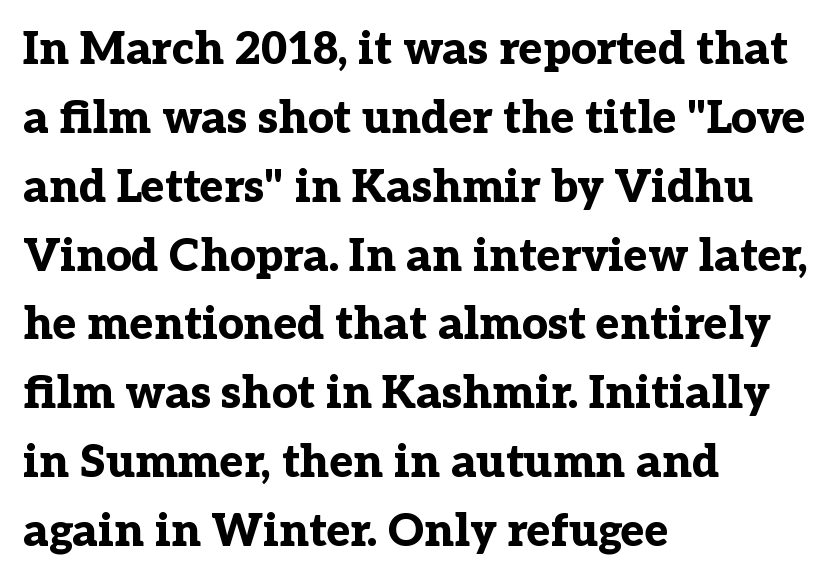
{"serif": "yes", "italic": "no", "bold": "yes", "weight": "bold", "width": "normal", "stroke_contrast": "low", "x_height": "medium", "monospaced": "no", "underline": "no", "align": "left", "line_spacing": "normal", "line_spacing_ratio": 1.53, "letter_spacing": "normal", "letter_spacing_em": 0.0, "glyph_px": 45}
